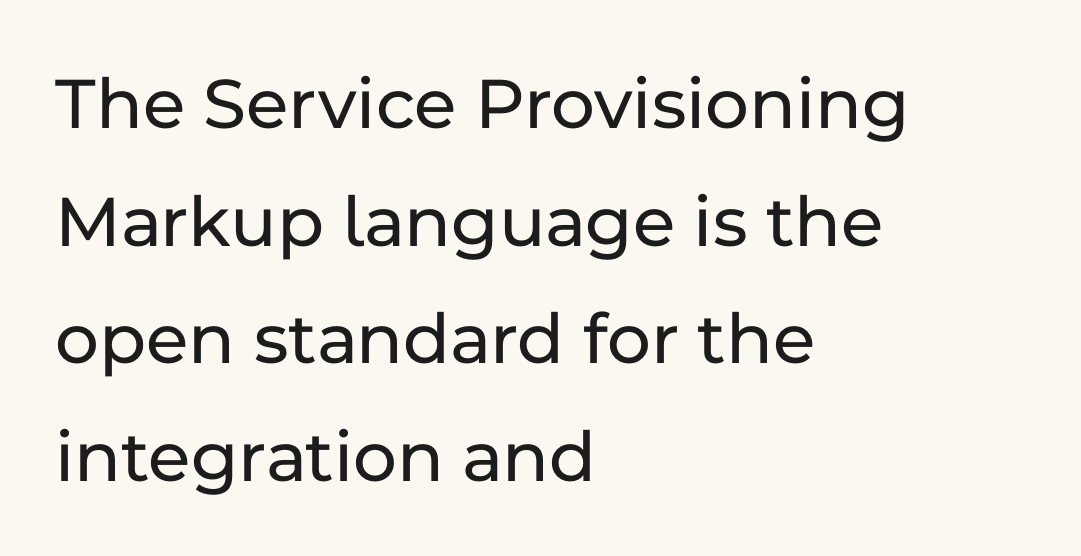
Q: Is the text italic (slanted)? A: No, it is upright.
Q: Is the typeface a serif or a sans-serif typeface? A: Sans-serif.
Q: Is the text underlined? A: No.
Q: How is the paragraph aligned? A: Left-aligned.
Q: Is the spacing between letters normal or unusually wide? A: Normal.
Q: Is the spacing between lines tight, normal or loose? A: Normal.
Q: Width (condensed, normal, or wide)? A: Normal.
Q: Stroke contrast? A: Low.
Q: x-height? A: Medium.
Q: Monospaced? A: No.
